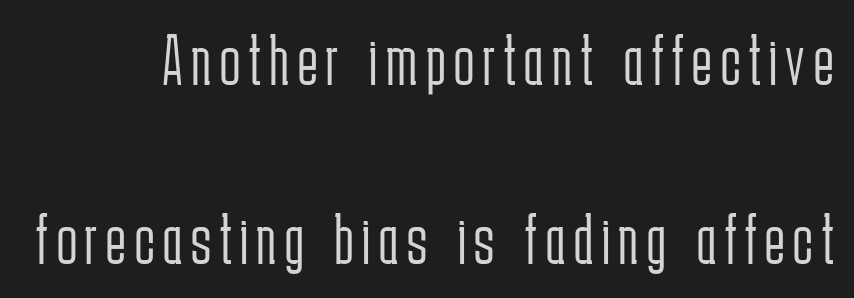
{"serif": "no", "italic": "no", "bold": "no", "weight": "light", "width": "condensed", "stroke_contrast": "low", "x_height": "medium", "monospaced": "no", "underline": "no", "line_spacing": "loose", "line_spacing_ratio": 2.42, "glyph_px": 74}
